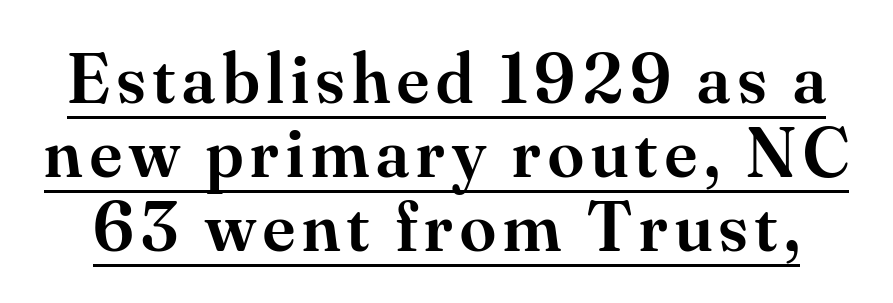
{"serif": "yes", "italic": "no", "bold": "semi", "weight": "semibold", "width": "normal", "stroke_contrast": "medium", "x_height": "small", "monospaced": "no", "underline": "yes", "line_spacing": "tight", "line_spacing_ratio": 1.03, "glyph_px": 72}
